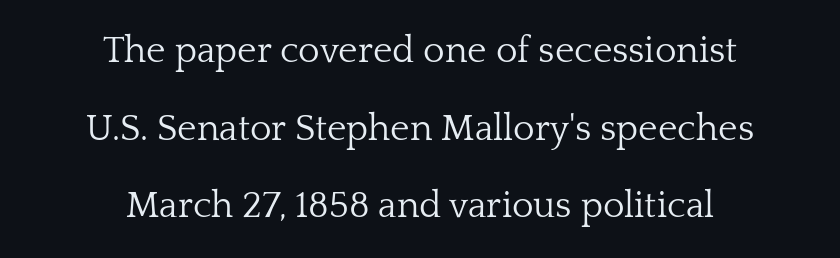
The image shows 37 px light serif type, upright; set centered, loose line spacing (2.1x), normal letter spacing, not underlined; low stroke contrast and a medium x-height.
